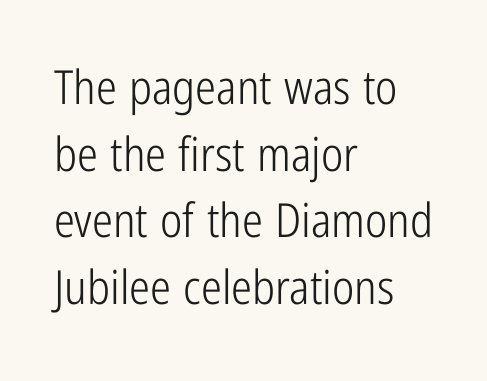
Q: Is the text bold? A: No.
Q: Is the text italic (slanted)? A: No, it is upright.
Q: Is the typeface a serif or a sans-serif typeface? A: Sans-serif.
Q: Is the text underlined? A: No.
Q: How is the paragraph aligned? A: Left-aligned.
Q: Is the spacing between letters normal or unusually wide? A: Normal.
Q: Is the spacing between lines tight, normal or loose? A: Normal.
Q: Width (condensed, normal, or wide)? A: Condensed.
Q: Stroke contrast? A: Low.
Q: x-height? A: Medium.
Q: Monospaced? A: No.
